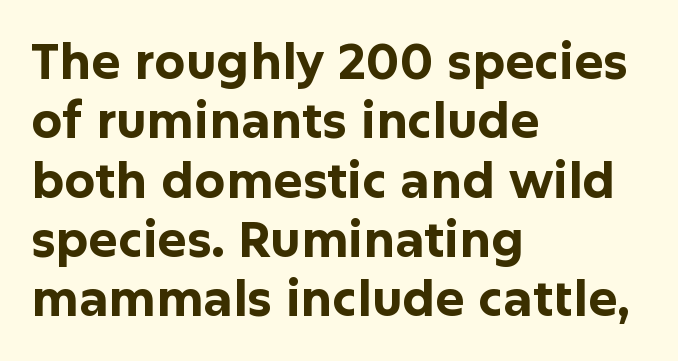
Q: Is the text bold? A: Yes.
Q: Is the text italic (slanted)? A: No, it is upright.
Q: Is the typeface a serif or a sans-serif typeface? A: Sans-serif.
Q: Is the text underlined? A: No.
Q: How is the paragraph aligned? A: Left-aligned.
Q: Is the spacing between letters normal or unusually wide? A: Normal.
Q: Width (condensed, normal, or wide)? A: Normal.
Q: Stroke contrast? A: Low.
Q: x-height? A: Medium.
Q: Monospaced? A: No.
